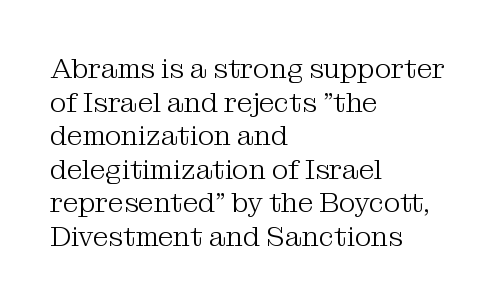
{"serif": "yes", "italic": "no", "bold": "no", "weight": "light", "width": "normal", "stroke_contrast": "medium", "x_height": "medium", "monospaced": "no", "underline": "no", "align": "left", "line_spacing_ratio": 1.2, "letter_spacing": "normal", "letter_spacing_em": 0.0, "glyph_px": 28}
